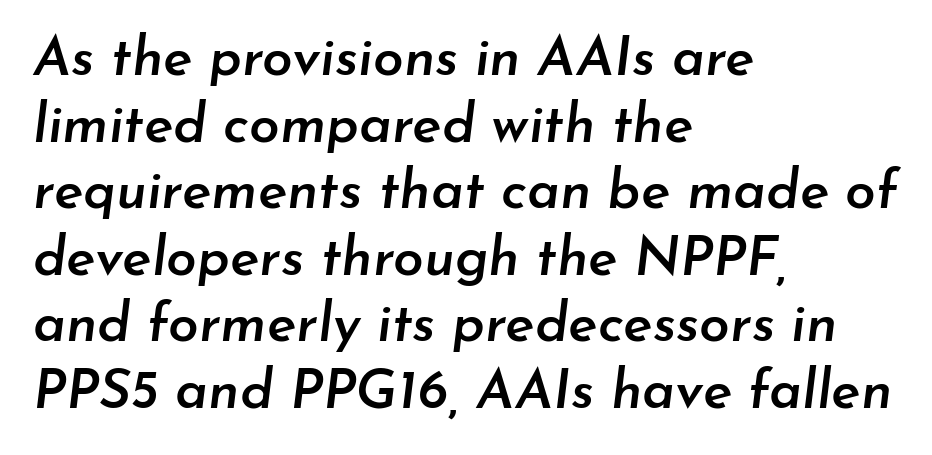
The image shows 55 px semibold type, italic (leaning right); set left-aligned, line spacing 1.21x, normal letter spacing, not underlined; low stroke contrast and a small x-height.
